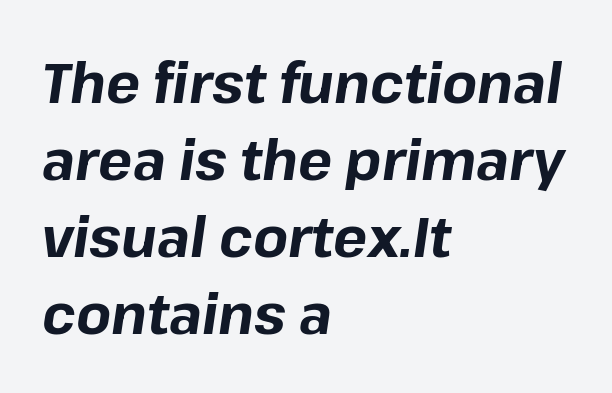
The image shows 57 px bold type, italic (leaning right); set left-aligned, normal line spacing (1.35x), normal letter spacing, not underlined; low stroke contrast and a medium x-height.
